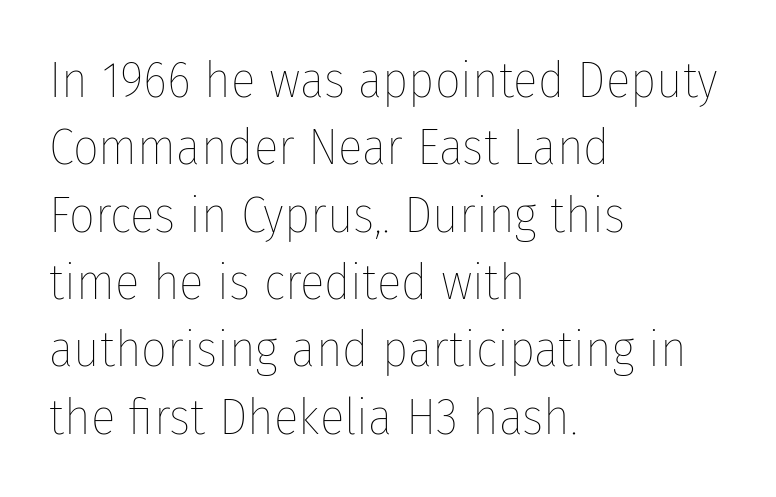
Q: Is the text bold? A: No.
Q: Is the text italic (slanted)? A: No, it is upright.
Q: Is the text underlined? A: No.
Q: How is the paragraph aligned? A: Left-aligned.
Q: Is the spacing between letters normal or unusually wide? A: Normal.
Q: Is the spacing between lines tight, normal or loose? A: Normal.
Q: Width (condensed, normal, or wide)? A: Condensed.
Q: Stroke contrast? A: Low.
Q: x-height? A: Medium.
Q: Monospaced? A: No.
